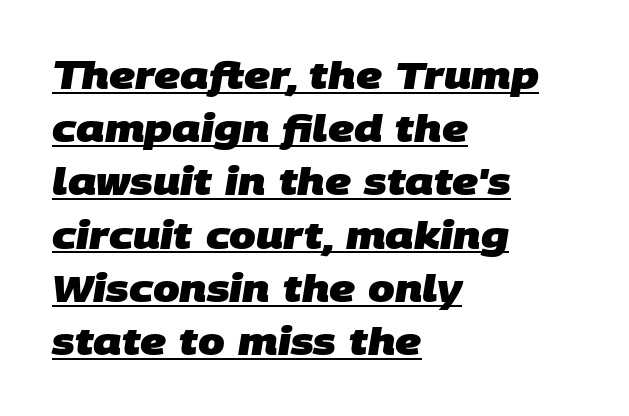
The image shows 38 px heavy sans-serif type; set left-aligned, normal line spacing (1.4x), normal letter spacing, underlined; low stroke contrast and a large x-height.
